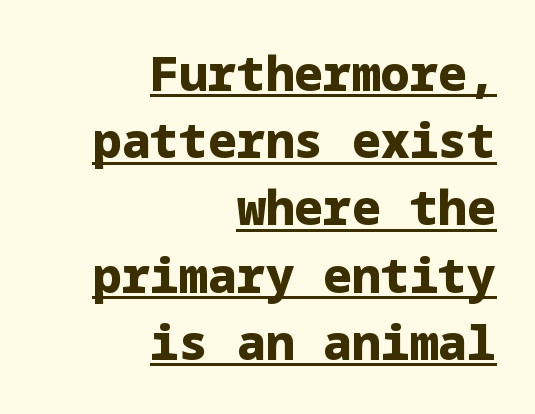
{"serif": "no", "italic": "no", "bold": "yes", "weight": "heavy", "width": "normal", "stroke_contrast": "low", "x_height": "medium", "underline": "yes", "align": "right", "line_spacing": "normal", "line_spacing_ratio": 1.4, "letter_spacing": "normal", "letter_spacing_em": 0.0, "glyph_px": 48}
